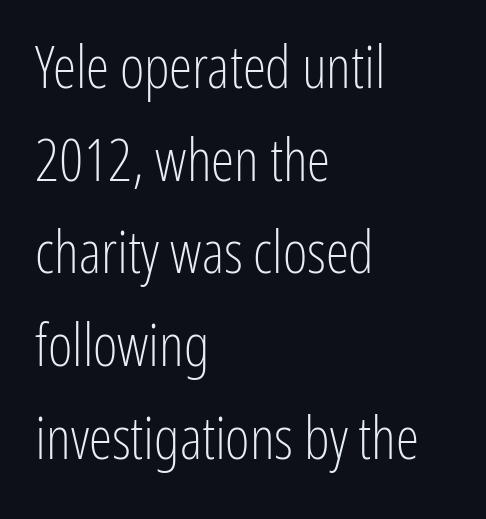
{"serif": "no", "italic": "no", "bold": "no", "weight": "light", "width": "condensed", "stroke_contrast": "low", "x_height": "medium", "monospaced": "no", "underline": "no", "align": "left", "line_spacing": "normal", "line_spacing_ratio": 1.57, "letter_spacing": "normal", "letter_spacing_em": 0.0, "glyph_px": 59}
